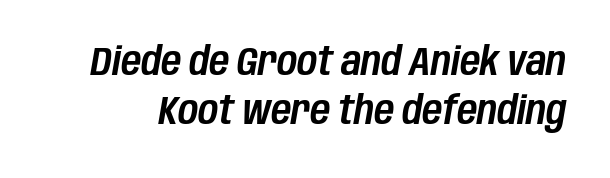
{"italic": "yes", "lean": "right", "slant_degrees": 10, "width": "condensed", "stroke_contrast": "low", "x_height": "large", "monospaced": "no", "underline": "no", "line_spacing": "normal", "line_spacing_ratio": 1.25, "letter_spacing": "normal", "letter_spacing_em": 0.0, "glyph_px": 39}
